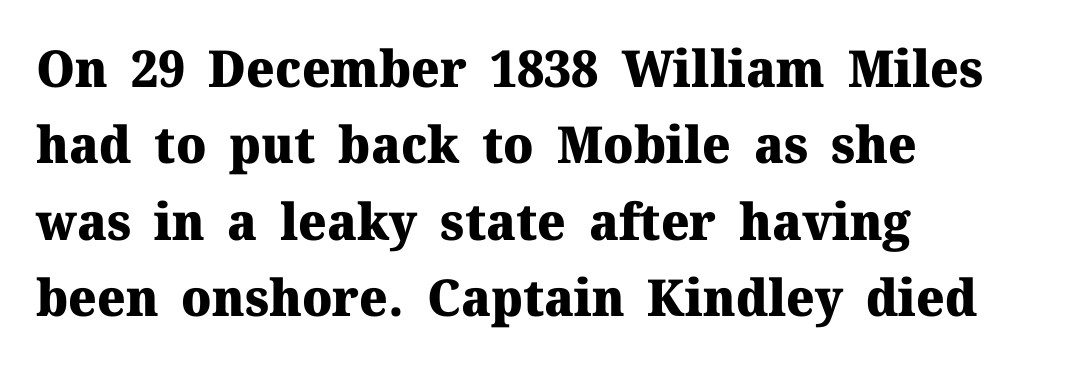
{"serif": "yes", "italic": "no", "bold": "yes", "weight": "heavy", "width": "normal", "stroke_contrast": "medium", "x_height": "medium", "monospaced": "no", "underline": "no", "align": "left", "line_spacing": "normal", "line_spacing_ratio": 1.5, "letter_spacing": "normal", "letter_spacing_em": 0.0, "glyph_px": 51}
